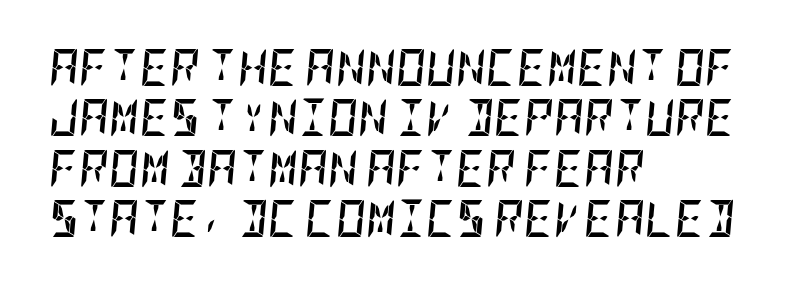
The image shows 37 px semibold, condensed type, italic (leaning right); set left-aligned, normal line spacing (1.36x), normal letter spacing, not underlined; low stroke contrast and a large x-height.
